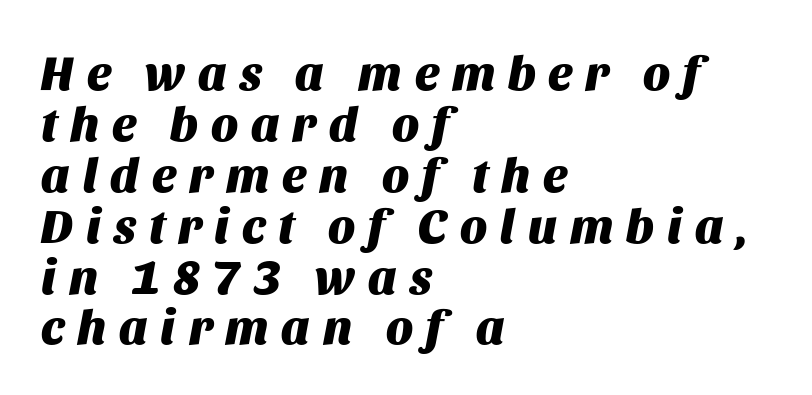
The image shows 48 px heavy type, italic (leaning right); set left-aligned, tight line spacing (1.06x), unusually wide letter spacing (+0.27 em), not underlined; medium stroke contrast and a large x-height.
